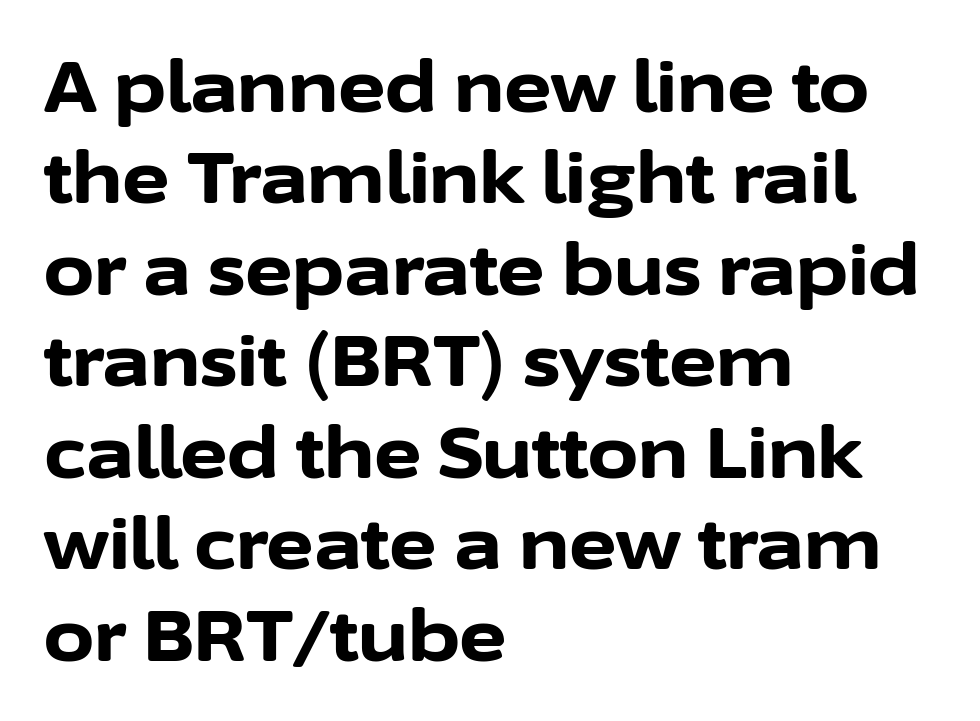
The image shows 72 px bold sans-serif type, upright; set left-aligned, normal line spacing (1.27x), normal letter spacing, not underlined; low stroke contrast and a medium x-height.
